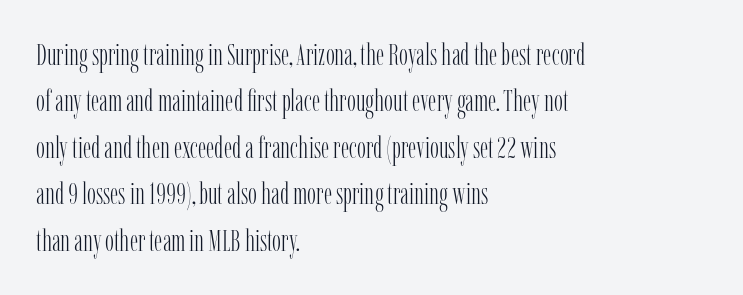
Compared with typical paragraphs, the rows here are spaced about the same. Horizontally, the lines are justified to the leading edge only. Stroke terminals: seriffed. Underlining? Definitely not there.
